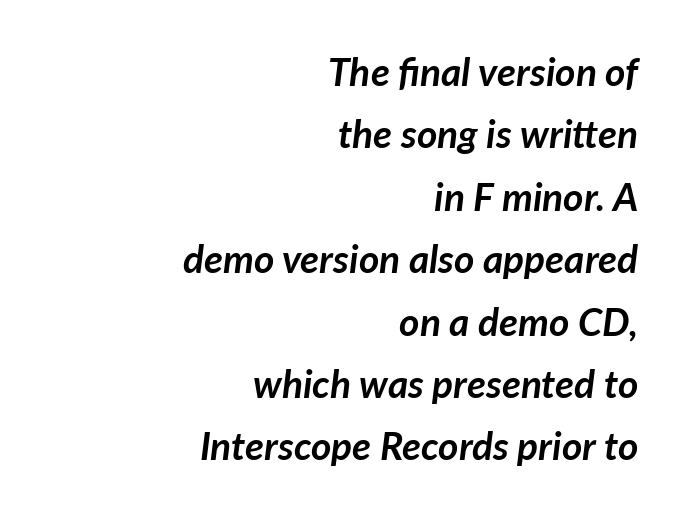
Q: Is the text bold? A: Yes.
Q: Is the text italic (slanted)? A: Yes, it leans right by about 7 degrees.
Q: Is the text underlined? A: No.
Q: How is the paragraph aligned? A: Right-aligned.
Q: Is the spacing between letters normal or unusually wide? A: Normal.
Q: Is the spacing between lines tight, normal or loose? A: Normal.
Q: Width (condensed, normal, or wide)? A: Normal.
Q: Stroke contrast? A: Low.
Q: x-height? A: Medium.
Q: Monospaced? A: No.
